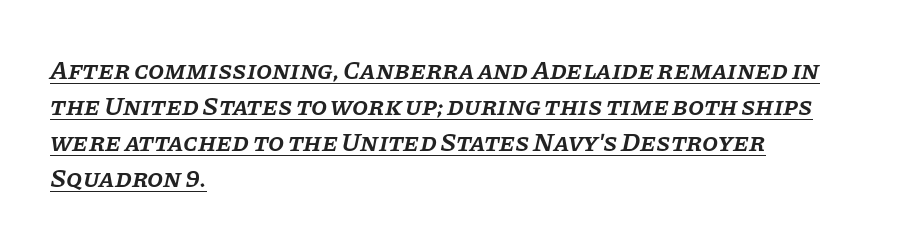
Q: Is the text bold? A: Semi-bold.
Q: Is the text italic (slanted)? A: Yes, it leans right by about 11 degrees.
Q: Is the text underlined? A: Yes.
Q: How is the paragraph aligned? A: Left-aligned.
Q: Is the spacing between letters normal or unusually wide? A: Normal.
Q: Is the spacing between lines tight, normal or loose? A: Normal.
